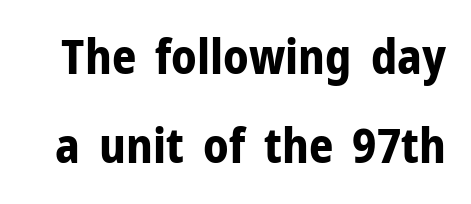
The image shows 48 px bold sans-serif type, upright; set line spacing 1.86x, normal letter spacing, not underlined; low stroke contrast and a medium x-height.
